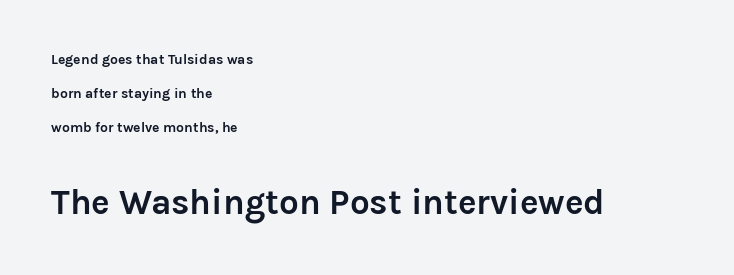
{"serif": "no", "italic": "no", "bold": "yes", "weight": "semibold", "width": "normal", "stroke_contrast": "low", "x_height": "medium", "monospaced": "no", "underline": "no", "align": "left", "line_spacing": "loose", "line_spacing_ratio": 2.43, "letter_spacing": "normal", "letter_spacing_em": 0.0, "larger_block": "second", "size_ratio": 2.5, "glyph_px": 35}
